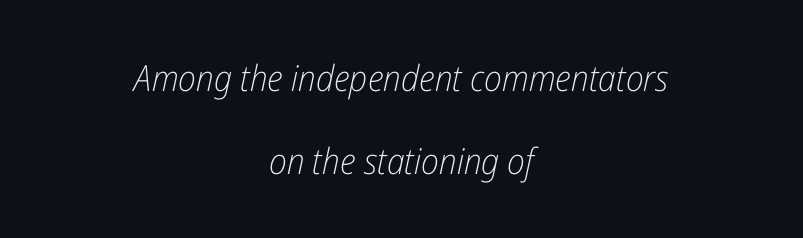
Leading: increased. No heavy texture on the line: the type isn't bold. Is this a fixed-width face? No — the glyphs have proportional, varying widths. The lines in this sample share a center point and differ in where they start and stop. Letter spacing: default.
